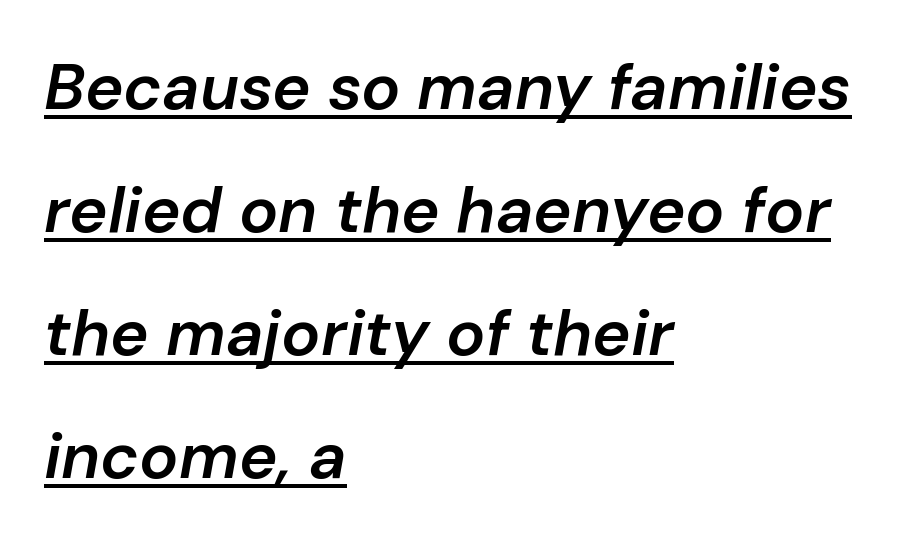
Q: Is the text bold? A: Semi-bold.
Q: Is the text italic (slanted)? A: Yes, it leans right by about 10 degrees.
Q: Is the text underlined? A: Yes.
Q: How is the paragraph aligned? A: Left-aligned.
Q: Is the spacing between letters normal or unusually wide? A: Normal.
Q: Width (condensed, normal, or wide)? A: Normal.
Q: Stroke contrast? A: Low.
Q: x-height? A: Medium.
Q: Monospaced? A: No.
